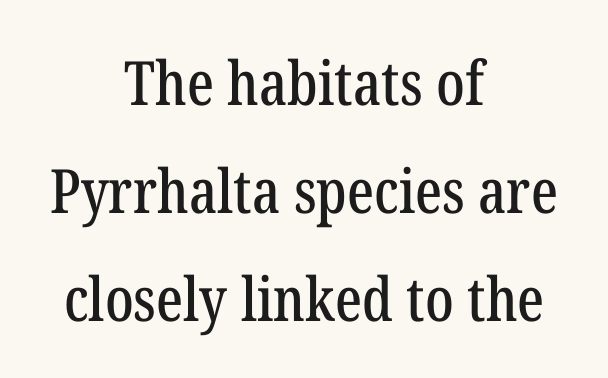
{"serif": "yes", "italic": "no", "width": "condensed", "stroke_contrast": "low", "x_height": "medium", "monospaced": "no", "underline": "no", "align": "center", "line_spacing_ratio": 1.77, "letter_spacing": "normal", "letter_spacing_em": 0.0, "glyph_px": 61}
